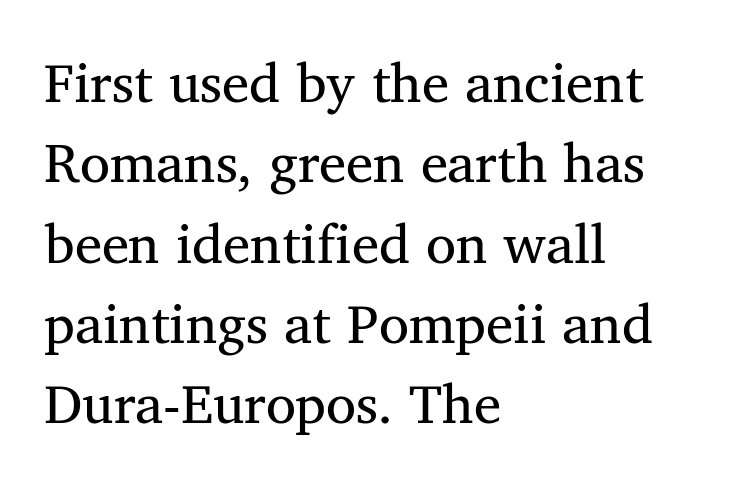
Nothing unusual about the tracking: characters are spaced as the font intends. Caption: face not bold, strokes unweighted. Stroke terminals: seriffed. Horizontal alignment here is leftward, the default for most running prose. The words here are not underlined.
